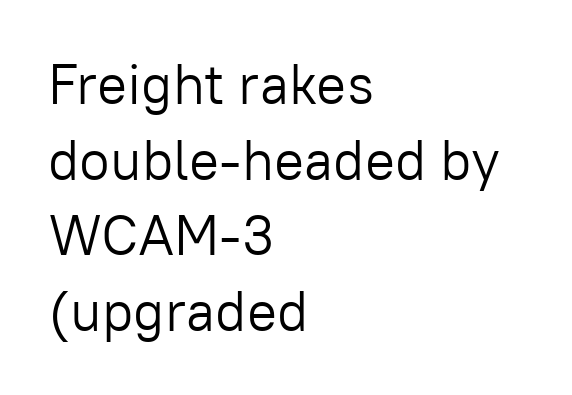
You could call the tracking neutral — neither tight nor loose. Is the stroke heavy? The answer is a plain regular-or-lighter. Words float on clear page, feet unadorned. The leading is moderate, giving the passage an even texture. This sample has the flowing, uneven cadence of proportional lettering.
